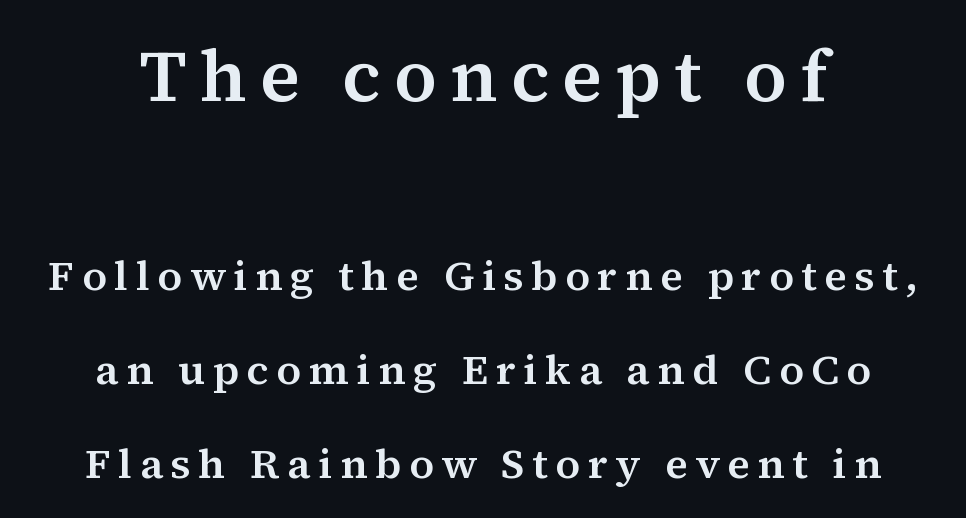
{"serif": "yes", "italic": "no", "width": "normal", "stroke_contrast": "medium", "x_height": "medium", "monospaced": "no", "underline": "no", "align": "center", "line_spacing": "loose", "line_spacing_ratio": 2.23, "larger_block": "first", "size_ratio": 1.74, "glyph_px": 73}
